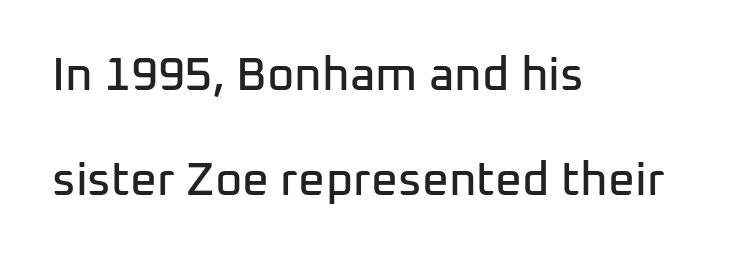
Vertical strokes here are truly vertical. Is the letter spacing exaggerated? No — it looks like the ordinary default. This rendering features lettering with no underline. The letters advance in unequal steps, a hallmark of proportional type. Compared with typical paragraphs, the rows here are farther apart.
